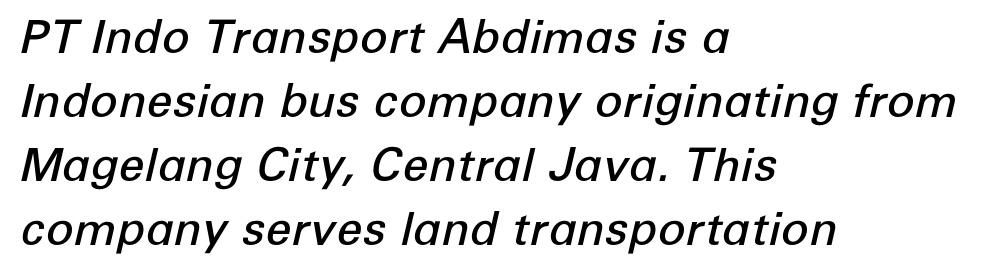
In terms of letterspacing, this is plain default setting. Yep, that's italic — everything's leaning. The rendering uses natural spacing where letterforms have individual widths. Only glyphs here, with clear space below each row. Strokes here are thickened, but only to semibold level.
